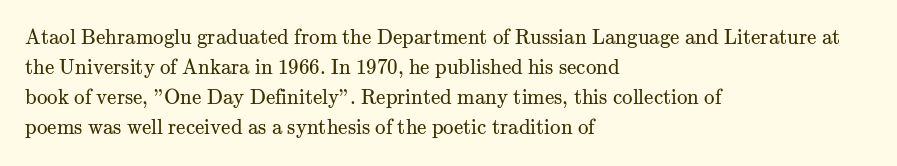
Q: Is the text bold? A: No.
Q: Is the text italic (slanted)? A: No, it is upright.
Q: Is the text underlined? A: No.
Q: How is the paragraph aligned? A: Left-aligned.
Q: Is the spacing between letters normal or unusually wide? A: Normal.
Q: Is the spacing between lines tight, normal or loose? A: Normal.
